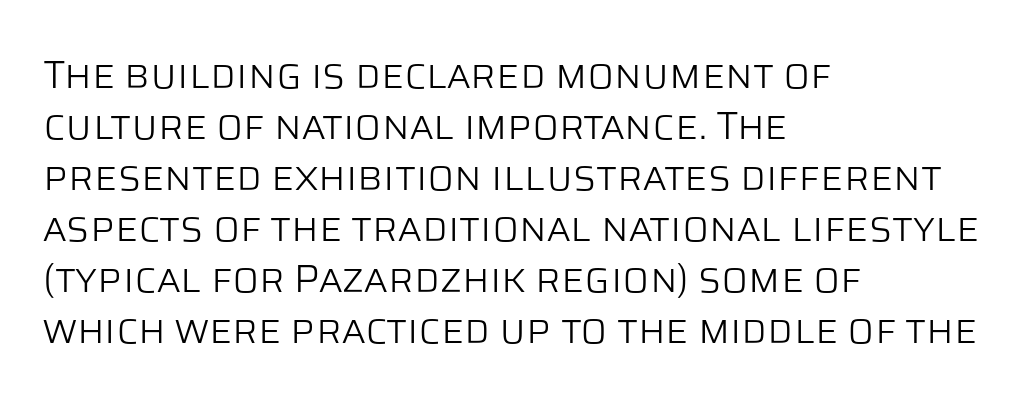
The image shows 39 px light sans-serif type, upright; set left-aligned, normal line spacing (1.31x), normal letter spacing, not underlined; low stroke contrast and a large x-height.
